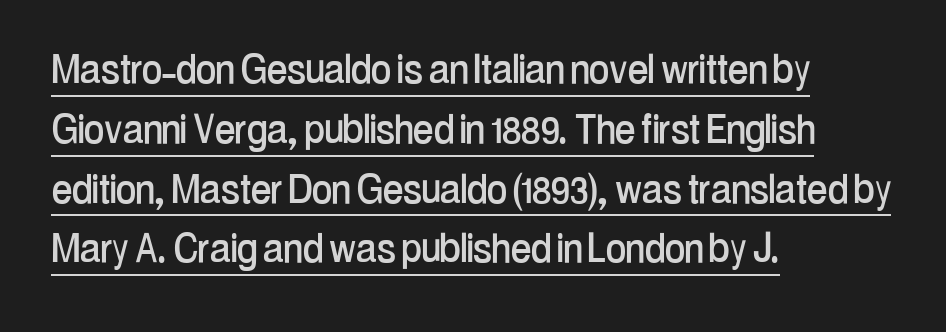
This rendering leaves character spacing at its baseline value. These lines stack with their left ends in a neat column. Character widths vary here, with narrow letters taking less room than wide ones. Beneath each row of characters lies a ruled line.
